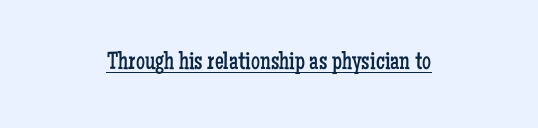
Glance below the letters and you will spot a drawn line. Visually the block forms a symmetrical silhouette, jagged on both flanks. The lettering holds an erect, upright posture throughout. Stems here are at most as thick as an everyday book face. Caption: standard tracking, unaltered.
